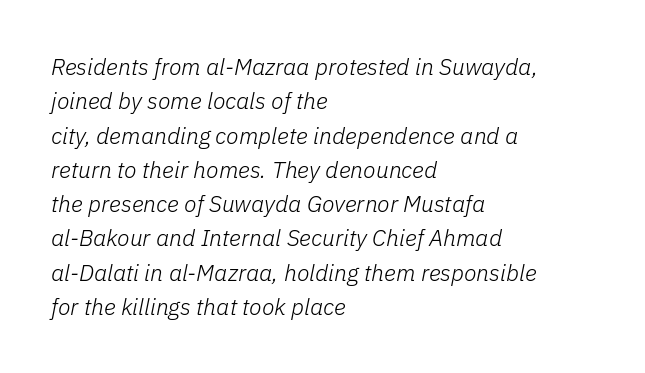
Italic? Definitely — the glyphs are oblique. The strokes carry an ordinary text weight at most. The area under the type is left untouched. Line beginnings align vertically; line endings do not.
